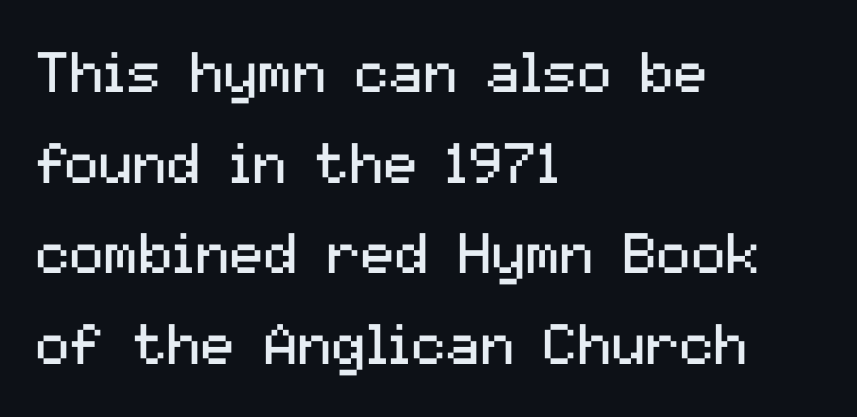
{"serif": "no", "italic": "no", "bold": "no", "weight": "regular", "width": "normal", "stroke_contrast": "medium", "x_height": "medium", "monospaced": "no", "underline": "no", "align": "left", "line_spacing": "normal", "line_spacing_ratio": 1.59, "letter_spacing": "normal", "letter_spacing_em": 0.0, "glyph_px": 57}
